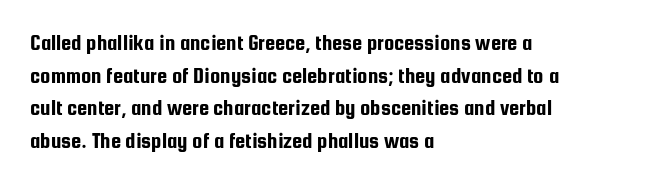
All the whitespace from short lines collects on the right. Standard letterfit; no display-style spreading of the glyphs. The area under the type is left untouched. Characters remain perfectly vertical along every line. If you measured baseline to baseline, you'd find a middling distance.
